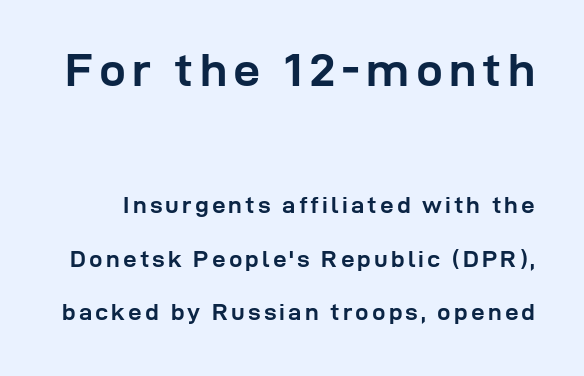
Type style note: lacks serifs. Every stem runs plumb, perpendicular to the baseline. Character widths vary here, with narrow letters taking less room than wide ones. Each new line begins a long way beneath the previous one. Bare-footed words on every line. The font is running at its bold setting.
